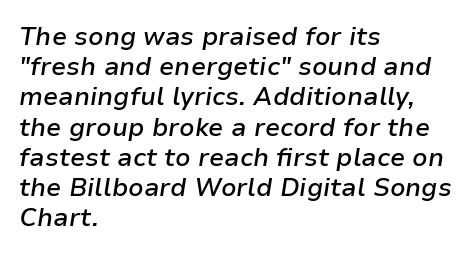
{"italic": "yes", "lean": "right", "slant_degrees": 9, "bold": "semi", "underline": "no", "align": "left", "line_spacing_ratio": 1.21, "letter_spacing": "normal", "letter_spacing_em": 0.0, "glyph_px": 25}
